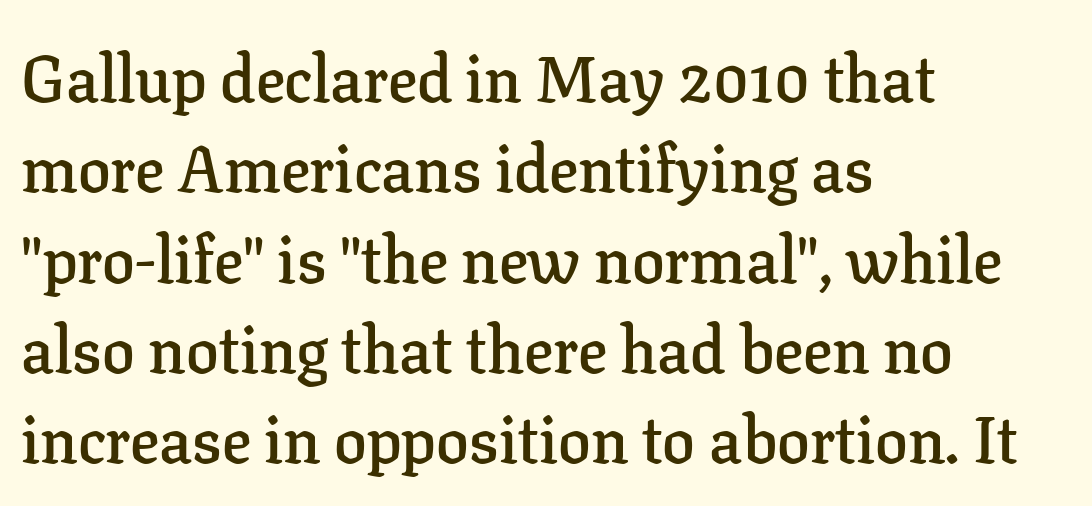
The image shows 65 px semibold serif type, upright; set left-aligned, normal line spacing (1.39x), normal letter spacing, not underlined; low stroke contrast and a medium x-height.
